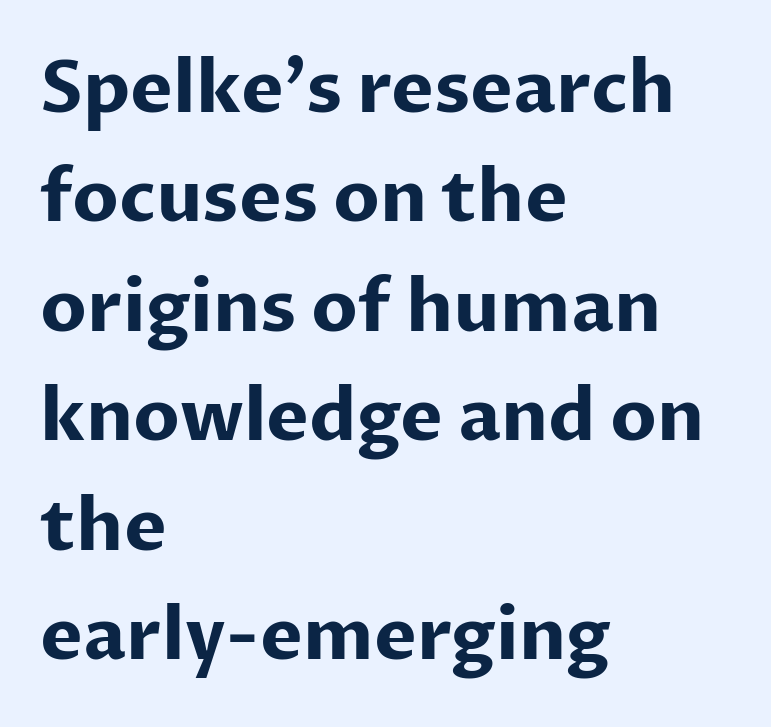
Q: Is the text bold? A: Yes.
Q: Is the text italic (slanted)? A: No, it is upright.
Q: Is the typeface a serif or a sans-serif typeface? A: Sans-serif.
Q: Is the text underlined? A: No.
Q: How is the paragraph aligned? A: Left-aligned.
Q: Is the spacing between letters normal or unusually wide? A: Normal.
Q: Is the spacing between lines tight, normal or loose? A: Normal.
Q: Width (condensed, normal, or wide)? A: Normal.
Q: Stroke contrast? A: Low.
Q: x-height? A: Medium.
Q: Monospaced? A: No.
